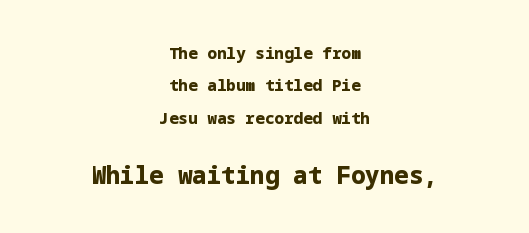
The image shows 24 px bold type, upright; set centered, loose line spacing (2.03x), normal letter spacing, not underlined; the second (bottom) block is 1.5x larger.
